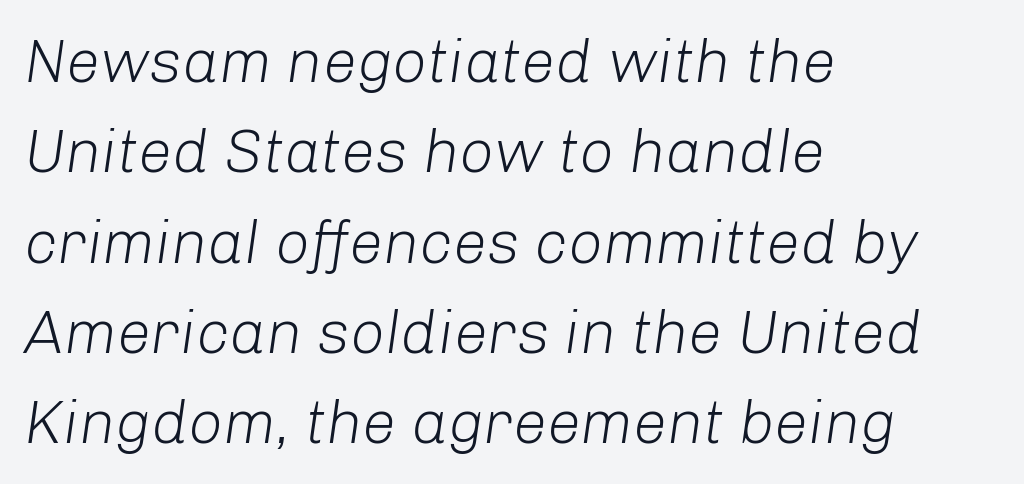
This sample has the flowing, uneven cadence of proportional lettering. This is oblique type, the kind used for emphasis or titles. Each row of text sits above clean, open space. Honestly, the letter spacing is just normal — you wouldn't notice it. No heavy texture on the line: the type isn't bold. Interline gaps are of average width in this sample.
